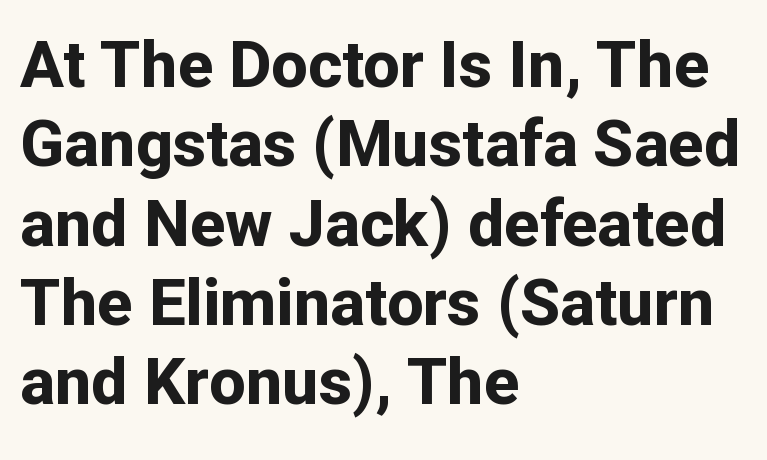
Q: Is the text bold? A: Yes.
Q: Is the text italic (slanted)? A: No, it is upright.
Q: Is the typeface a serif or a sans-serif typeface? A: Sans-serif.
Q: Is the text underlined? A: No.
Q: How is the paragraph aligned? A: Left-aligned.
Q: Is the spacing between letters normal or unusually wide? A: Normal.
Q: Width (condensed, normal, or wide)? A: Normal.
Q: Stroke contrast? A: Low.
Q: x-height? A: Medium.
Q: Monospaced? A: No.
